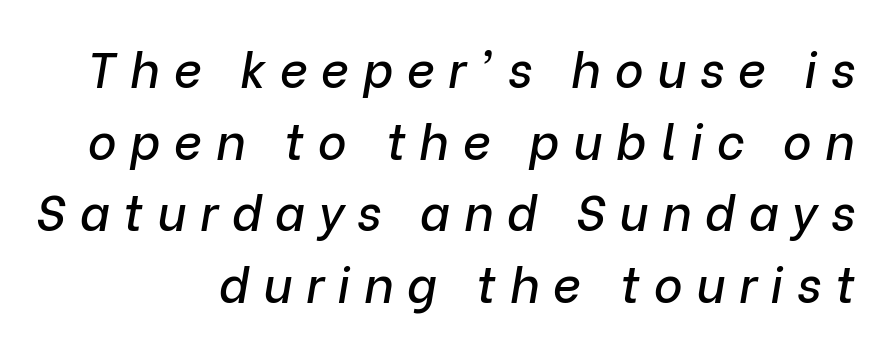
Q: Is the text italic (slanted)? A: Yes, it leans right by about 9 degrees.
Q: Is the text underlined? A: No.
Q: How is the paragraph aligned? A: Right-aligned.
Q: Is the spacing between letters normal or unusually wide? A: Unusually wide.
Q: Is the spacing between lines tight, normal or loose? A: Normal.
Q: Width (condensed, normal, or wide)? A: Normal.
Q: Stroke contrast? A: Low.
Q: x-height? A: Medium.
Q: Monospaced? A: No.
